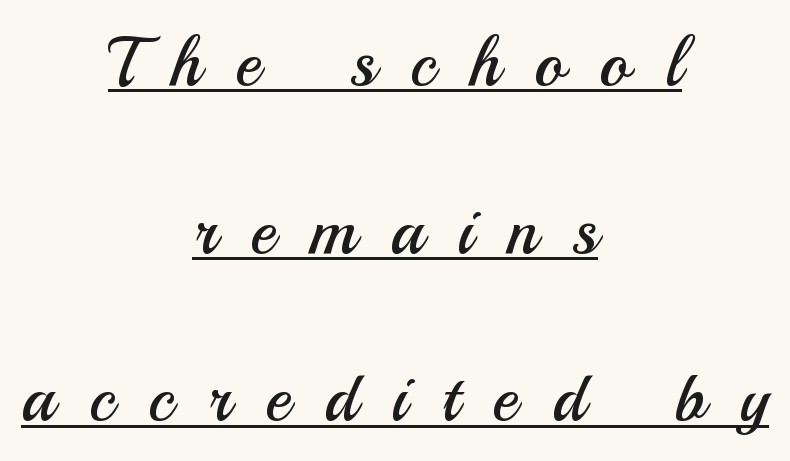
Q: Is the text bold? A: No.
Q: Is the text italic (slanted)? A: Yes.
Q: Is the typeface a serif or a sans-serif typeface? A: Sans-serif.
Q: Is the text underlined? A: Yes.
Q: How is the paragraph aligned? A: Centered.
Q: Is the spacing between letters normal or unusually wide? A: Unusually wide.
Q: Is the spacing between lines tight, normal or loose? A: Loose.
Q: Width (condensed, normal, or wide)? A: Normal.
Q: Stroke contrast? A: Medium.
Q: x-height? A: Small.
Q: Monospaced? A: No.
